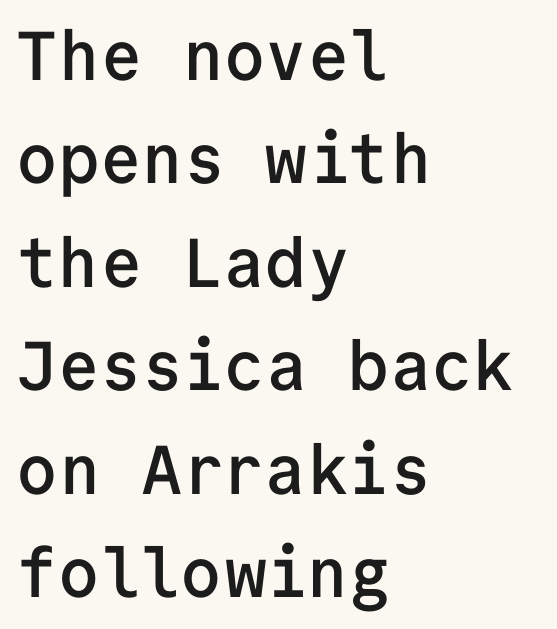
{"serif": "no", "italic": "no", "bold": "semi", "weight": "semibold", "width": "normal", "stroke_contrast": "low", "x_height": "medium", "monospaced": "yes", "underline": "no", "align": "left", "line_spacing": "normal", "line_spacing_ratio": 1.5, "letter_spacing": "normal", "letter_spacing_em": 0.0, "glyph_px": 69}
